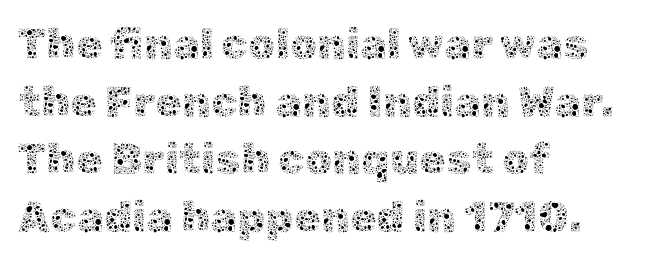
Q: Is the text bold? A: No.
Q: Is the text italic (slanted)? A: No, it is upright.
Q: Is the text underlined? A: No.
Q: How is the paragraph aligned? A: Left-aligned.
Q: Is the spacing between letters normal or unusually wide? A: Normal.
Q: Is the spacing between lines tight, normal or loose? A: Normal.
Q: Width (condensed, normal, or wide)? A: Normal.
Q: x-height? A: Medium.
Q: Monospaced? A: No.
